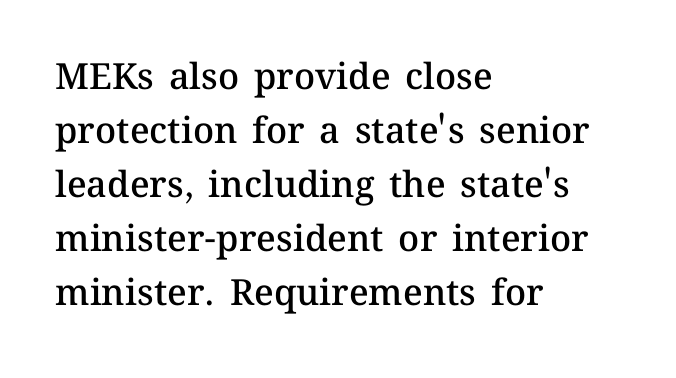
The image shows 36 px semibold type, upright; set left-aligned, normal line spacing (1.5x), normal letter spacing, not underlined; medium stroke contrast and a medium x-height.
